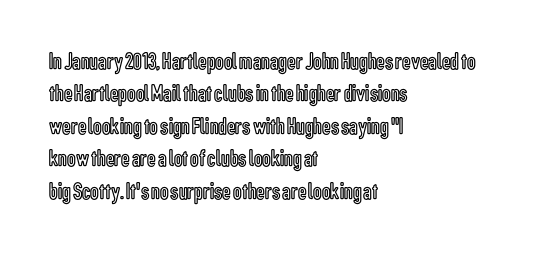
{"italic": "no", "underline": "no", "align": "left", "line_spacing": "normal", "line_spacing_ratio": 1.35, "letter_spacing": "normal", "letter_spacing_em": 0.0, "glyph_px": 24}
